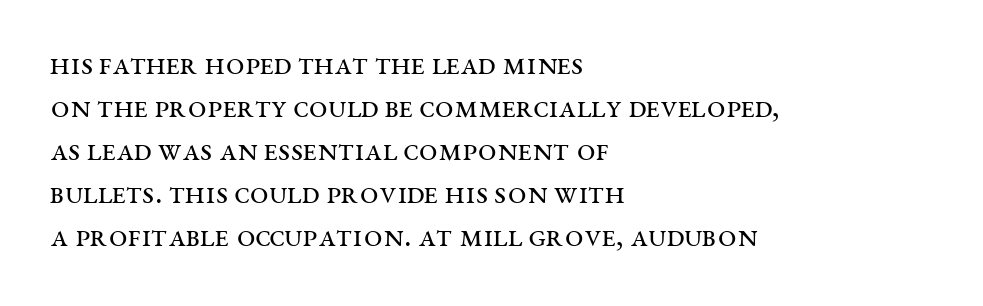
{"serif": "yes", "italic": "no", "bold": "no", "weight": "regular", "width": "wide", "stroke_contrast": "medium", "x_height": "large", "monospaced": "no", "underline": "no", "align": "left", "line_spacing": "normal", "line_spacing_ratio": 1.3, "letter_spacing": "normal", "letter_spacing_em": 0.0, "glyph_px": 33}
